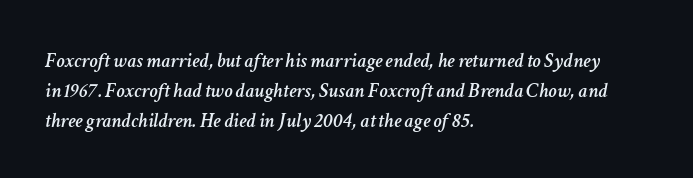
Q: Is the text italic (slanted)? A: Yes, it leans right by about 11 degrees.
Q: Is the text underlined? A: No.
Q: How is the paragraph aligned? A: Left-aligned.
Q: Is the spacing between letters normal or unusually wide? A: Normal.
Q: Is the spacing between lines tight, normal or loose? A: Normal.
